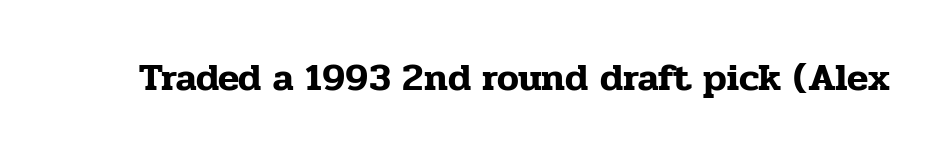
Does the type have serifs? Yes, each stem ends in a small foot. Posture: vertical. Underline: absent. These lines are rendered in a variable-pitch font. You could call the tracking neutral — neither tight nor loose.
